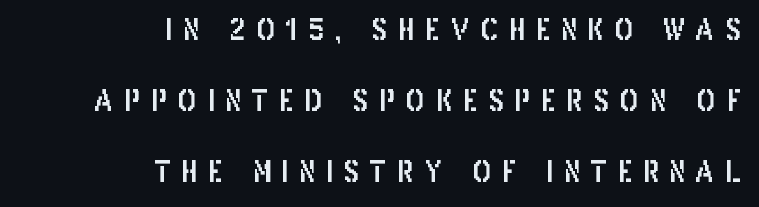
The image shows 29 px condensed sans-serif type, upright; set right-aligned, loose line spacing (2.45x), unusually wide letter spacing (+0.36 em), not underlined; low stroke contrast and a large x-height.
